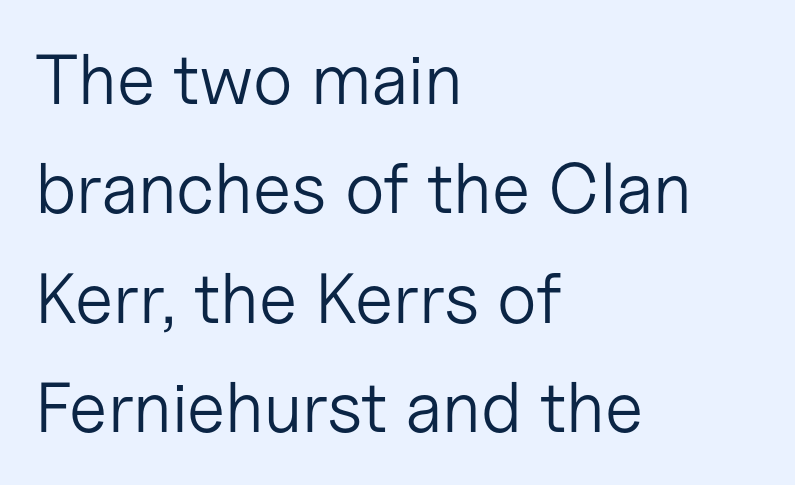
{"serif": "no", "italic": "no", "bold": "no", "weight": "light", "width": "normal", "stroke_contrast": "low", "x_height": "medium", "monospaced": "no", "underline": "no", "align": "left", "line_spacing": "normal", "line_spacing_ratio": 1.54, "letter_spacing": "normal", "letter_spacing_em": 0.0, "glyph_px": 71}
